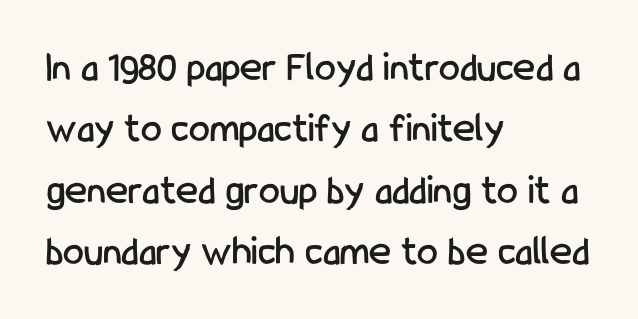
The image shows 42 px condensed sans-serif type, upright; set left-aligned, normal line spacing (1.46x), normal letter spacing, not underlined; low stroke contrast and a medium x-height.
